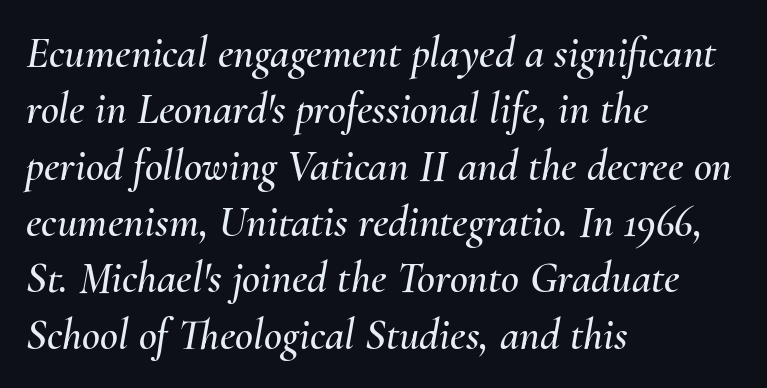
{"italic": "yes", "lean": "right", "slant_degrees": 10, "width": "normal", "stroke_contrast": "medium", "x_height": "small", "monospaced": "no", "underline": "no", "align": "left", "line_spacing": "normal", "line_spacing_ratio": 1.28, "letter_spacing": "normal", "letter_spacing_em": 0.0, "glyph_px": 44}
